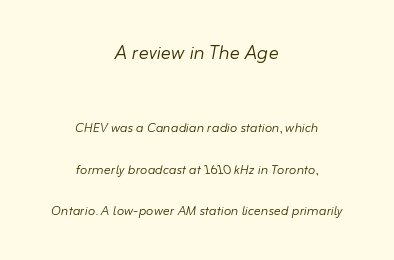
The image shows 25 px text type, italic (leaning right); set centered, loose line spacing (2.42x), normal letter spacing, not underlined; the first (top) block is 1.47x larger.
